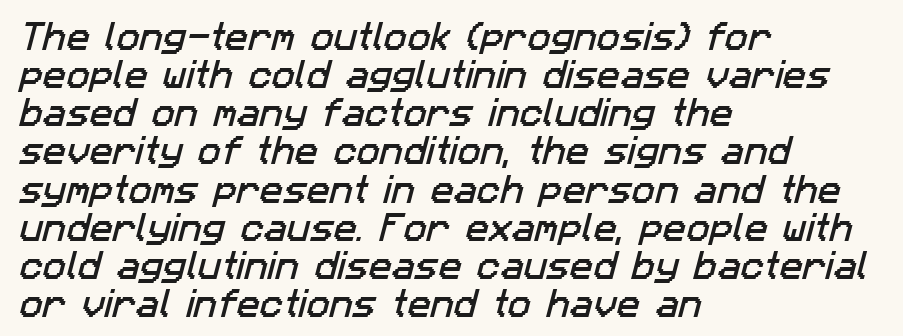
Short and long lines alike share a common starting point at left. A clean baseline with only descenders dipping below it. This rendering leaves character spacing at its baseline value. You can tell from the bare stems that sans-serif type was used.
